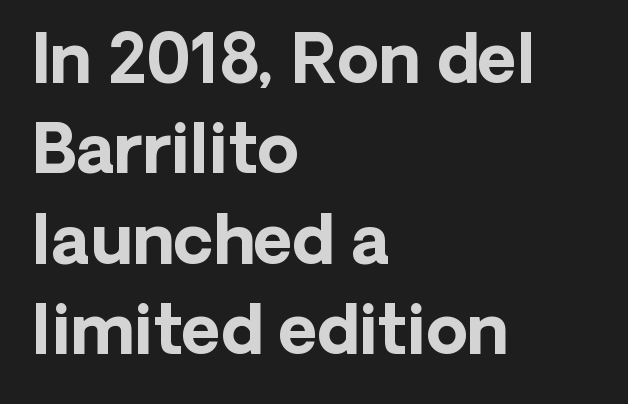
Q: Is the text bold? A: Yes.
Q: Is the text italic (slanted)? A: No, it is upright.
Q: Is the typeface a serif or a sans-serif typeface? A: Sans-serif.
Q: Is the text underlined? A: No.
Q: How is the paragraph aligned? A: Left-aligned.
Q: Is the spacing between letters normal or unusually wide? A: Normal.
Q: Is the spacing between lines tight, normal or loose? A: Normal.
Q: Width (condensed, normal, or wide)? A: Normal.
Q: Stroke contrast? A: Low.
Q: x-height? A: Medium.
Q: Monospaced? A: No.
